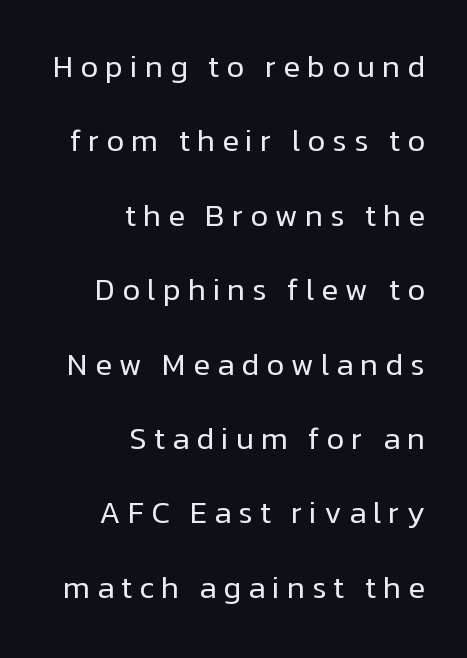
{"serif": "no", "italic": "no", "bold": "no", "weight": "regular", "width": "normal", "stroke_contrast": "low", "x_height": "medium", "monospaced": "no", "underline": "no", "align": "right", "line_spacing": "loose", "line_spacing_ratio": 2.4, "letter_spacing": "wide", "letter_spacing_em": 0.22, "glyph_px": 31}
